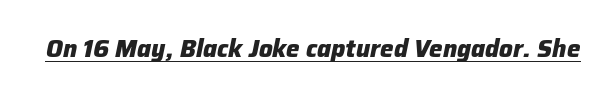
Plenty of ink on the page — the face is bold. The rendering applies a slant to the glyphs. The line texture is even and compact thanks to regular tracking. A continuous stroke trails under the words, as in a hyperlink.
